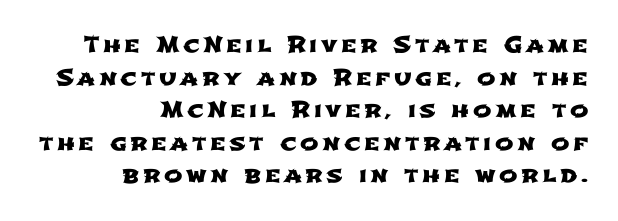
Layout note: lines flush right. Vertical spacing — default. The words here are not underlined.
